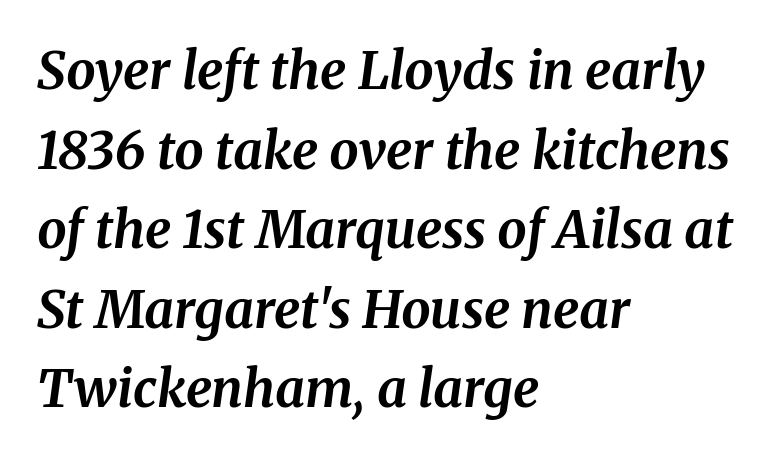
{"serif": "yes", "italic": "yes", "lean": "right", "slant_degrees": 8, "bold": "yes", "weight": "bold", "width": "normal", "stroke_contrast": "medium", "x_height": "medium", "monospaced": "no", "underline": "no", "align": "left", "line_spacing": "normal", "line_spacing_ratio": 1.53, "letter_spacing": "normal", "letter_spacing_em": 0.0, "glyph_px": 52}
